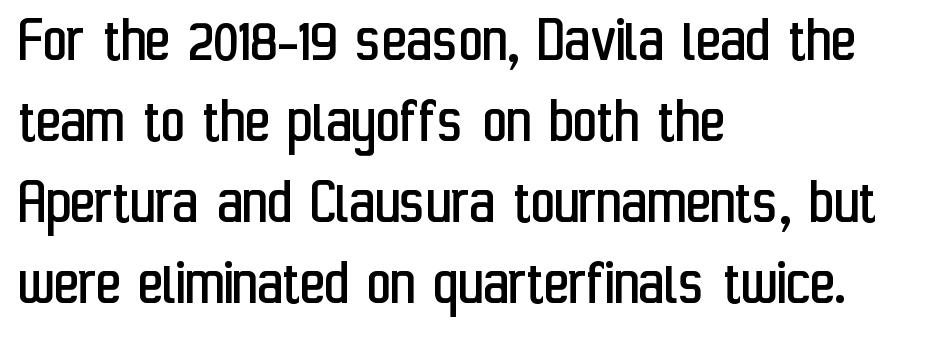
Decoration check: the copy has no underline. Designer's note — italics off, roman on. The typeface has the unassuming heft of standard copy or less. Looks like regular typesetting: each glyph gets only the width it needs. Line starts are locked; line ends wander. Typographically, this falls in the sans-serif category.
